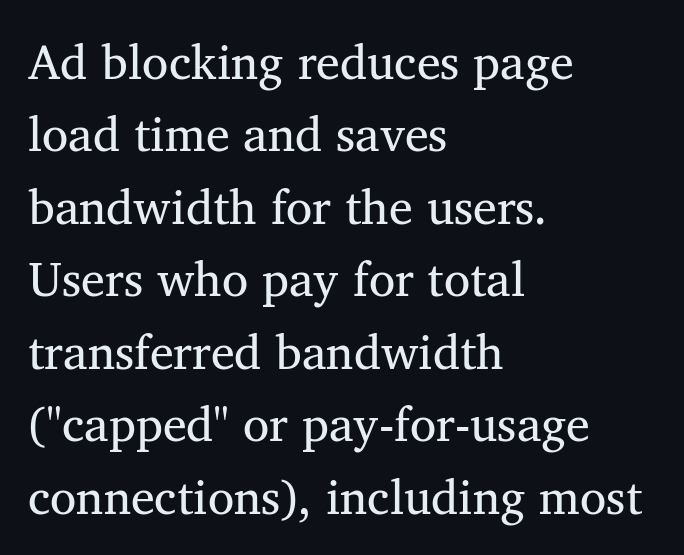
The foot of each line stays bare and open. Does the copy run flush right? No — it runs flush left. Students, observe: this is what conventionally led text looks like. A typesetter would call this proportional, since set widths differ per character.
